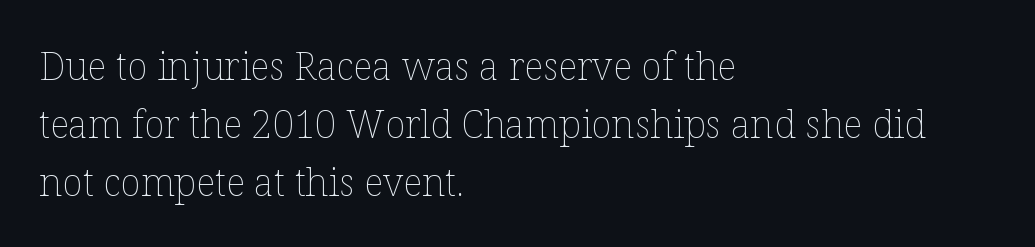
The image shows 38 px thin type, upright; set left-aligned, normal line spacing (1.52x), normal letter spacing, not underlined; low stroke contrast and a medium x-height.
